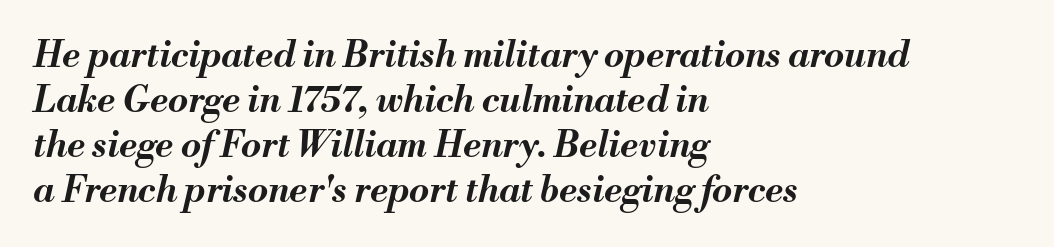
{"italic": "yes", "lean": "right", "slant_degrees": 13, "bold": "yes", "weight": "bold", "width": "normal", "stroke_contrast": "medium", "x_height": "small", "monospaced": "no", "underline": "no", "align": "left", "line_spacing": "normal", "line_spacing_ratio": 1.25, "letter_spacing": "normal", "letter_spacing_em": 0.0, "glyph_px": 36}
